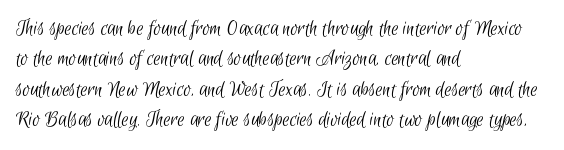
The image shows 22 px text type; set left-aligned, normal line spacing (1.38x), normal letter spacing, not underlined.
